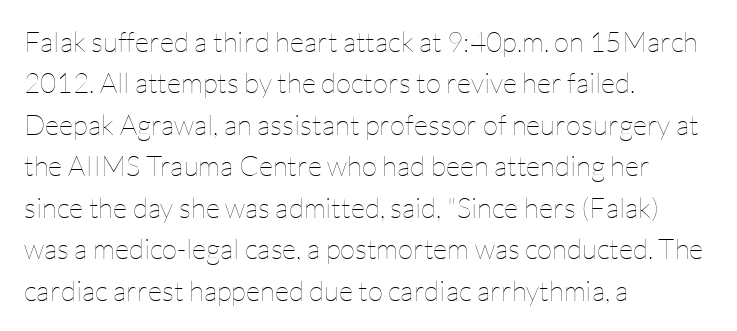
{"italic": "no", "bold": "no", "weight": "thin", "width": "normal", "stroke_contrast": "low", "x_height": "medium", "monospaced": "no", "underline": "no", "align": "left", "line_spacing": "normal", "line_spacing_ratio": 1.48, "letter_spacing": "normal", "letter_spacing_em": 0.0, "glyph_px": 28}
